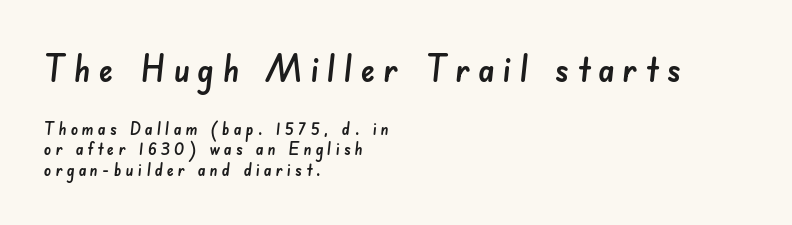
Q: Is the typeface a serif or a sans-serif typeface? A: Sans-serif.
Q: Is the text underlined? A: No.
Q: How is the paragraph aligned? A: Left-aligned.
Q: Is the spacing between letters normal or unusually wide? A: Unusually wide.
Q: Is the spacing between lines tight, normal or loose? A: Tight.
Q: Which block of text is set in a larger size, the first (top) or the second (bottom)? A: The first (top) one.
Q: Width (condensed, normal, or wide)? A: Normal.
Q: Stroke contrast? A: Low.
Q: x-height? A: Small.
Q: Monospaced? A: No.
